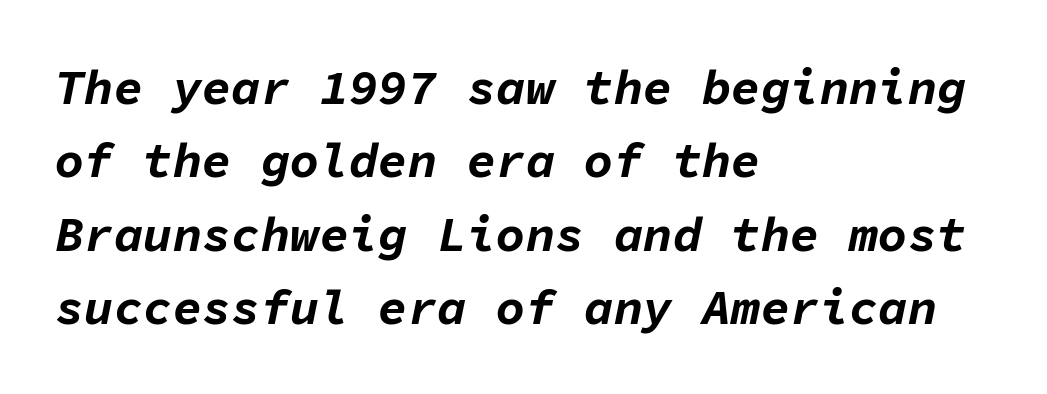
{"italic": "yes", "lean": "right", "slant_degrees": 11, "bold": "yes", "weight": "bold", "width": "normal", "stroke_contrast": "low", "x_height": "medium", "monospaced": "yes", "underline": "no", "align": "left", "line_spacing": "normal", "line_spacing_ratio": 1.5, "letter_spacing": "normal", "letter_spacing_em": 0.0, "glyph_px": 49}
